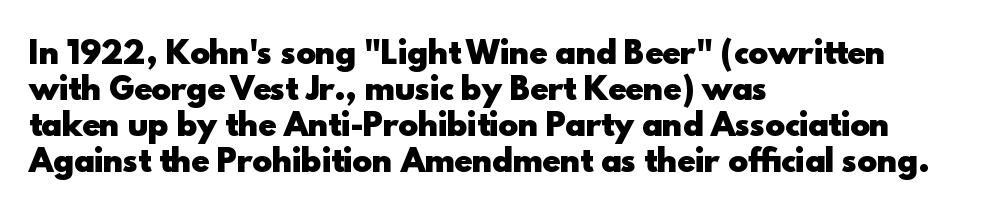
The letters stand straight up with perfectly vertical stems. A full-strength bold gives these letters their thick strokes. Examine the stroke ends and you'll find no serifs. Letter spacing: default. Clear beneath every line of the passage. These lines are set flush left with a ragged right edge.
